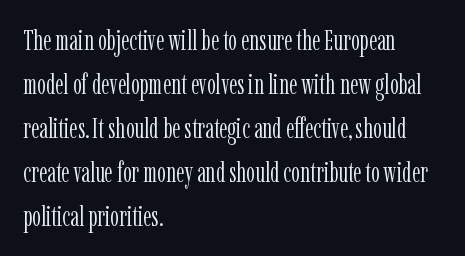
The image shows 28 px light, condensed serif type, upright; set left-aligned, normal line spacing (1.57x), normal letter spacing, not underlined; low stroke contrast and a medium x-height.
